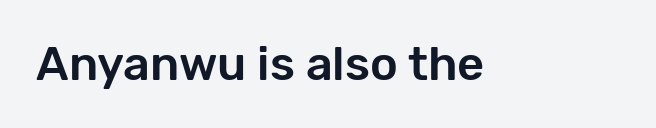
The image shows 47 px sans-serif type, upright; set normal letter spacing, not underlined; low stroke contrast and a medium x-height.
